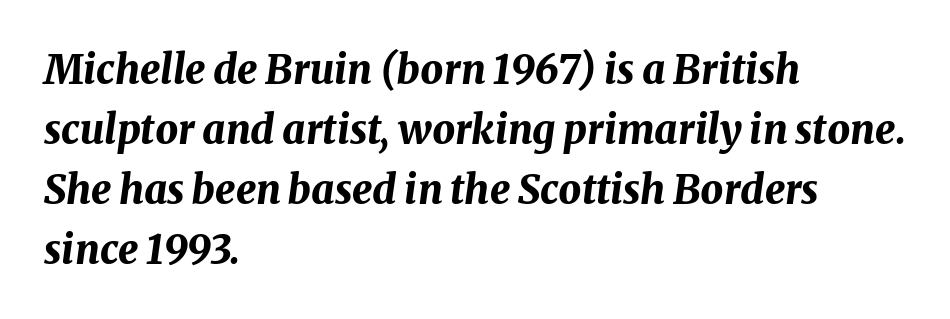
{"italic": "yes", "lean": "right", "slant_degrees": 8, "bold": "yes", "weight": "bold", "width": "normal", "stroke_contrast": "medium", "x_height": "medium", "monospaced": "no", "underline": "no", "align": "left", "line_spacing": "normal", "line_spacing_ratio": 1.5, "letter_spacing": "normal", "letter_spacing_em": 0.0, "glyph_px": 40}
